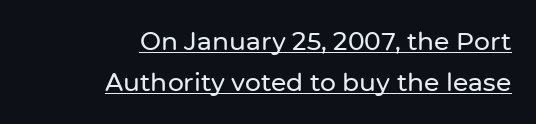
{"italic": "no", "underline": "yes", "align": "right", "line_spacing": "normal", "line_spacing_ratio": 1.65, "letter_spacing": "normal", "letter_spacing_em": 0.0, "glyph_px": 25}
